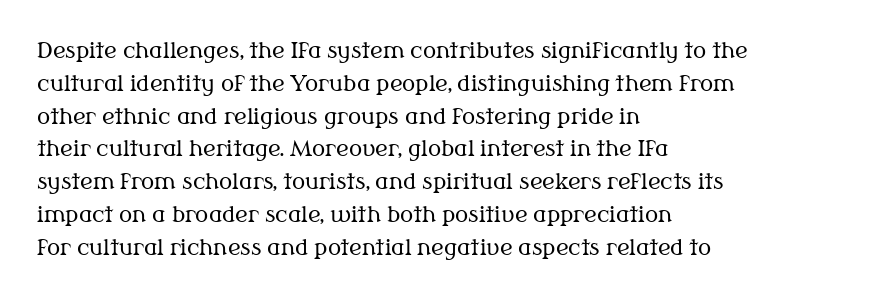
{"italic": "no", "bold": "no", "underline": "no", "align": "left", "line_spacing": "normal", "line_spacing_ratio": 1.49, "letter_spacing": "normal", "letter_spacing_em": 0.0, "glyph_px": 22}
